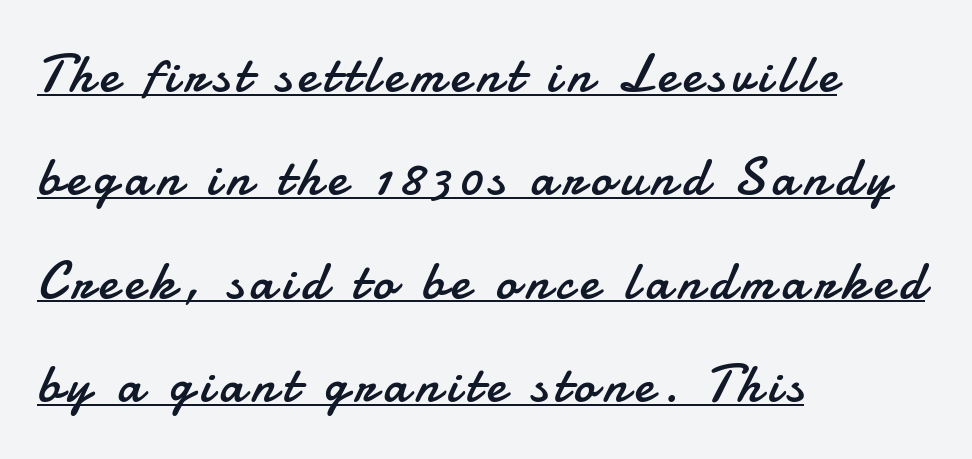
Underlined type. Do the characters align in a grid? No, the font is proportional. In CSS terms this would be text-align: left.
